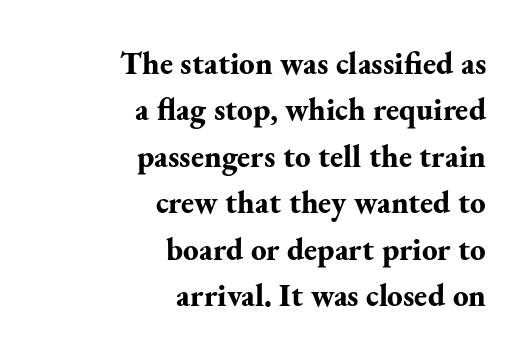
In terms of posture, this sample is upright. Summary of weight: heavy, a full bold. This rendering employs a face with finishing strokes, i.e., a serif. Descenders are the only things crossing below the line. The ragged edge is on the left, which tells us the setting is flush right.
